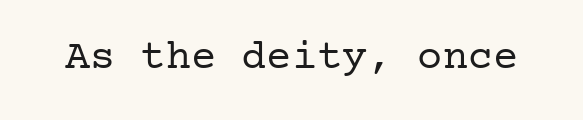
{"serif": "yes", "italic": "no", "bold": "no", "weight": "regular", "width": "normal", "stroke_contrast": "low", "x_height": "medium", "underline": "no", "letter_spacing": "normal", "letter_spacing_em": 0.0, "glyph_px": 42}
